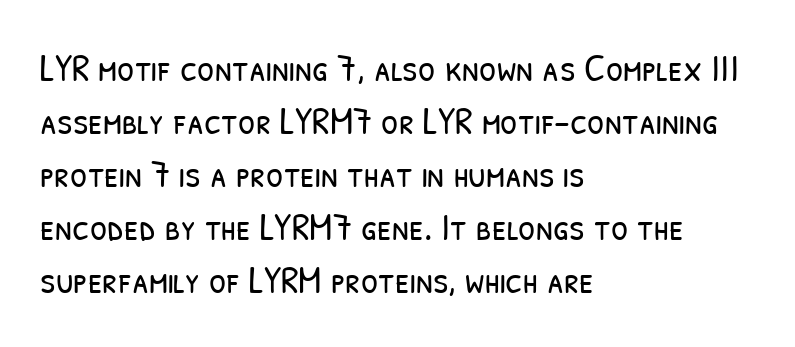
The image shows 39 px light, condensed sans-serif type; set left-aligned, normal line spacing (1.36x), normal letter spacing, not underlined; low stroke contrast and a medium x-height.
